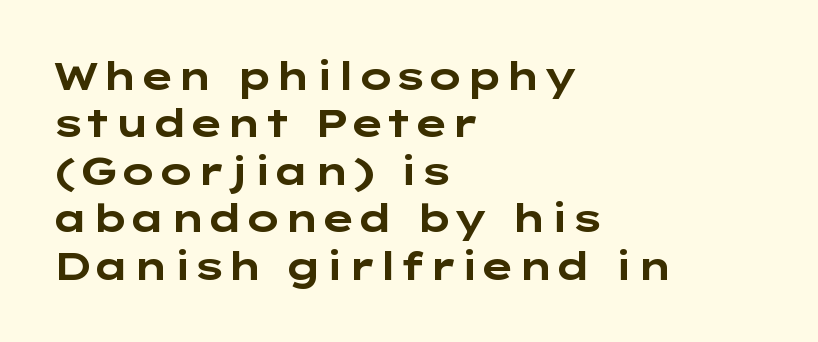
Quick note: underline off. Emphasis by weight is at full strength: bold. Between one letter and the next there's only the usual sliver of space. These lines were composed using upright roman letters. Honestly, the row spacing looks completely unremarkable. Classification — sans serif.
